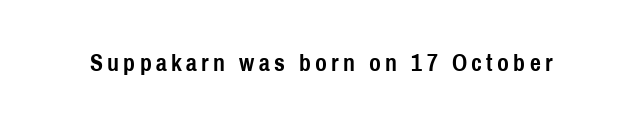
The image shows 24 px bold type, upright; set not underlined.
